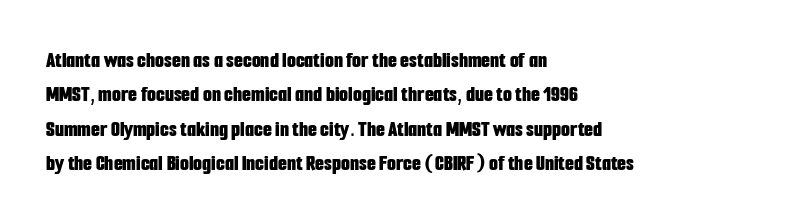
Is the letter spacing exaggerated? No — it looks like the ordinary default. Reading down the block, your eye returns to a fixed left position each line. Heavy-handed strokes throughout: this text is bold. Just letters on the line, the space beneath them empty. Baseline-to-baseline distance is the conventional proportion of letter height. A roman cut, with each character standing at attention.
